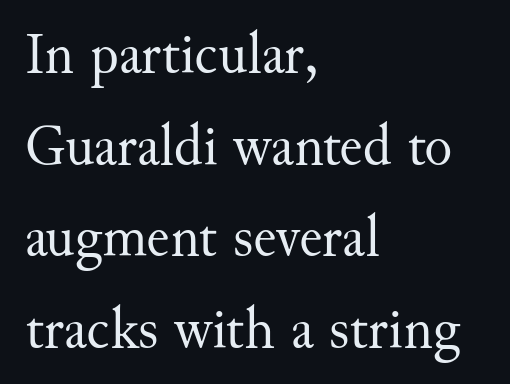
Stems and bowls with no extra thickness — not bold. Does the lettering tilt? It doesn't — this is upright. A typesetter would label this face a serif. In CSS terms this would be text-align: left. No extra tracking has been applied to these lines. Nobody drew a line under any word here.
